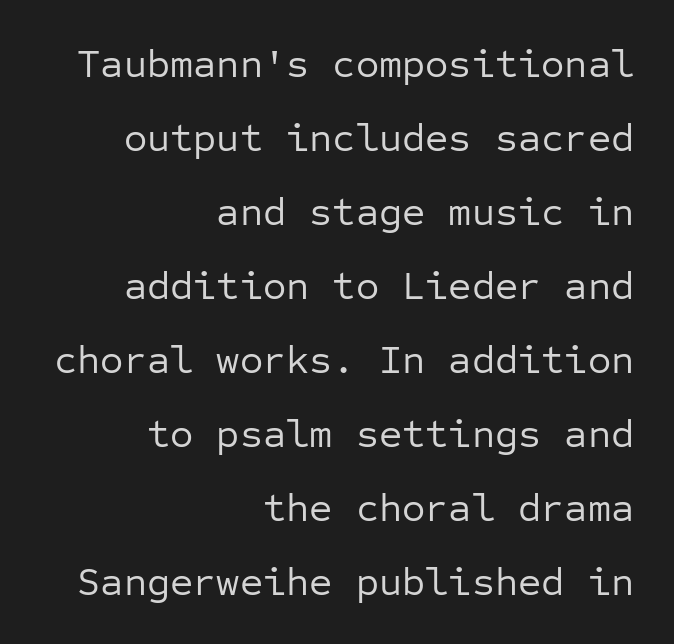
It's the straight-up-and-down kind of type. The passage shown is not bold in any degree. Monospaced: the letters line up in strict vertical columns. Check the space under the baseline: it is left empty. Tracking here is standard; glyphs follow each other at the usual distance.
